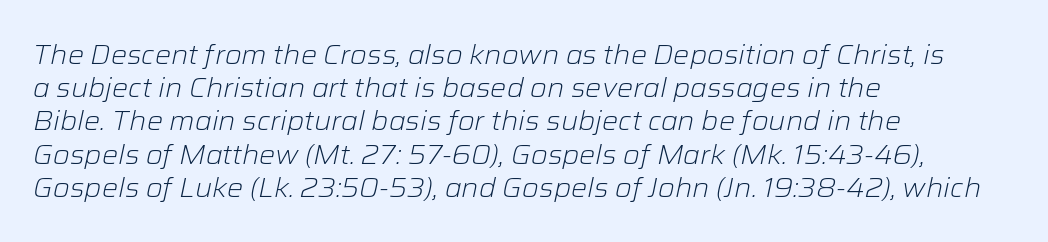
{"italic": "yes", "lean": "right", "slant_degrees": 12, "bold": "no", "underline": "no", "align": "left", "line_spacing_ratio": 1.23, "letter_spacing": "normal", "letter_spacing_em": 0.0, "glyph_px": 27}
